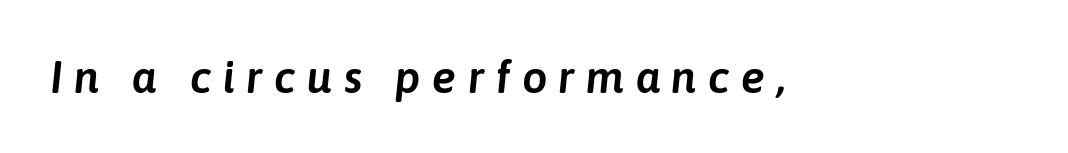
Spacing between characters has been opened up far beyond the box default. Emphasis-style slanted type is in use. The face used here is proportionally spaced, like ordinary book or web type. Quick note: underline off.
